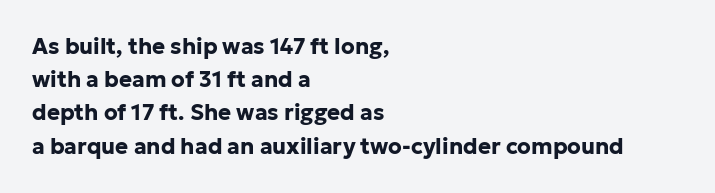
Leading matches the norm, producing a regular column. The area under the type is left untouched. Does extra space separate the letters? No, they use regular spacing. These lines were composed using upright roman letters.
